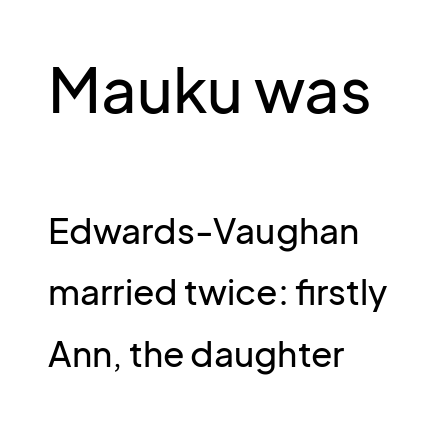
Q: Is the text italic (slanted)? A: No, it is upright.
Q: Is the typeface a serif or a sans-serif typeface? A: Sans-serif.
Q: Is the text underlined? A: No.
Q: How is the paragraph aligned? A: Left-aligned.
Q: Is the spacing between letters normal or unusually wide? A: Normal.
Q: Which block of text is set in a larger size, the first (top) or the second (bottom)? A: The first (top) one.
Q: Width (condensed, normal, or wide)? A: Normal.
Q: Stroke contrast? A: Low.
Q: x-height? A: Medium.
Q: Monospaced? A: No.
